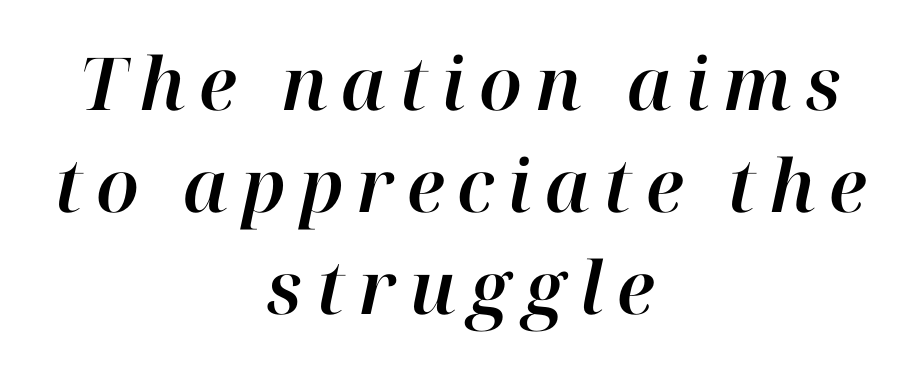
{"italic": "yes", "lean": "right", "slant_degrees": 12, "width": "normal", "stroke_contrast": "high", "x_height": "medium", "monospaced": "no", "underline": "no", "align": "center", "line_spacing": "normal", "line_spacing_ratio": 1.4, "glyph_px": 73}
